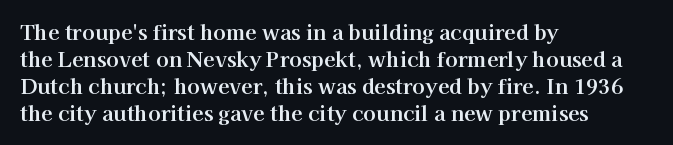
{"italic": "no", "underline": "no", "align": "left", "line_spacing": "normal", "line_spacing_ratio": 1.28, "letter_spacing": "normal", "letter_spacing_em": 0.0, "glyph_px": 21}
